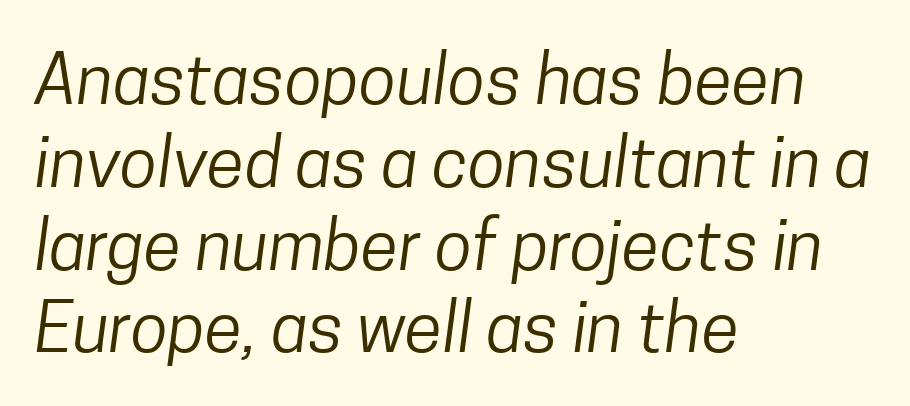
The image shows 69 px regular-weight, condensed sans-serif type; set left-aligned, line spacing 1.2x, normal letter spacing, not underlined; low stroke contrast and a medium x-height.
